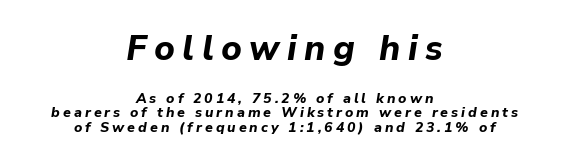
Size hierarchy here favors the leading block over the trailing one. Beneath every word, the page is bare. Bold? Absolutely — the strokes are thick and heavy. In terms of posture, this sample is oblique.
